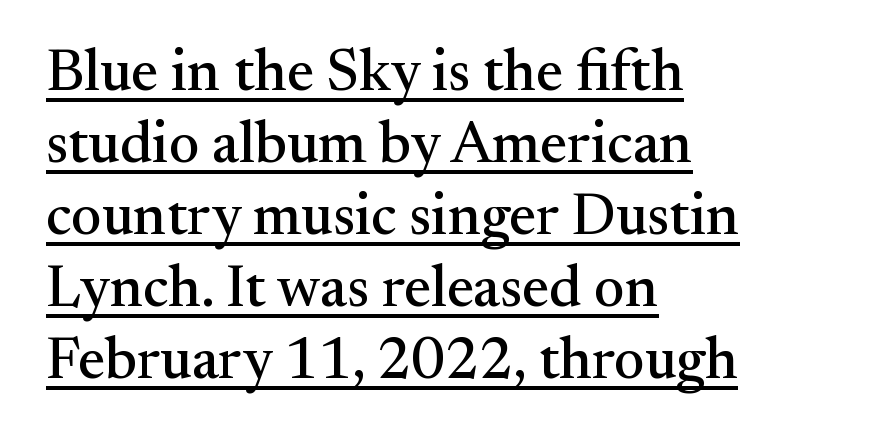
Q: Is the text italic (slanted)? A: No, it is upright.
Q: Is the typeface a serif or a sans-serif typeface? A: Serif.
Q: Is the text underlined? A: Yes.
Q: How is the paragraph aligned? A: Left-aligned.
Q: Is the spacing between letters normal or unusually wide? A: Normal.
Q: Width (condensed, normal, or wide)? A: Normal.
Q: Stroke contrast? A: Medium.
Q: x-height? A: Small.
Q: Monospaced? A: No.
